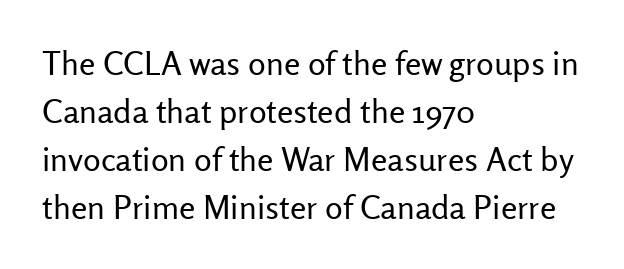
Casual observation: everything's shoved over to the left. Classification — sans serif. The typography opts for an upright posture over an oblique one. Here the designer chose a conventional face with non-uniform glyph widths. The rendering uses a moderate line-height, typical for paragraphs.
